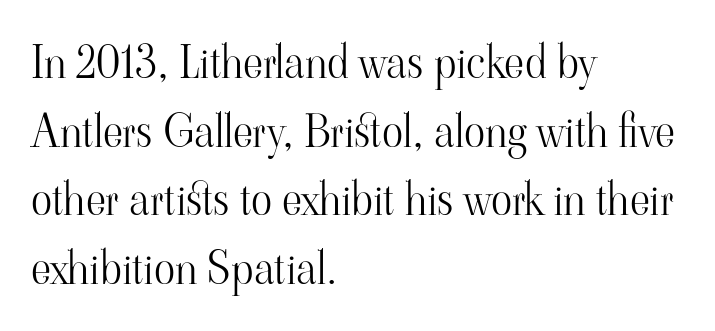
The image shows 44 px light serif type, upright; set left-aligned, normal line spacing (1.56x), normal letter spacing, not underlined; high stroke contrast and a small x-height.
